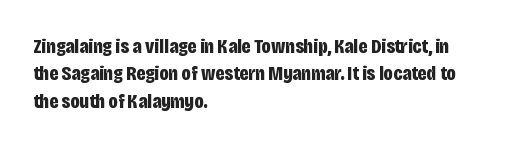
Q: Is the text bold? A: Yes.
Q: Is the text italic (slanted)? A: No, it is upright.
Q: Is the text underlined? A: No.
Q: How is the paragraph aligned? A: Left-aligned.
Q: Is the spacing between letters normal or unusually wide? A: Normal.
Q: Is the spacing between lines tight, normal or loose? A: Normal.
